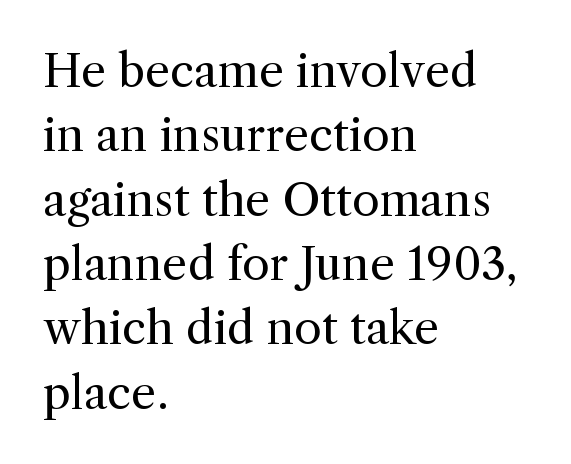
The image shows 45 px regular-weight serif type, upright; set left-aligned, normal line spacing (1.43x), normal letter spacing, not underlined; a medium x-height.
